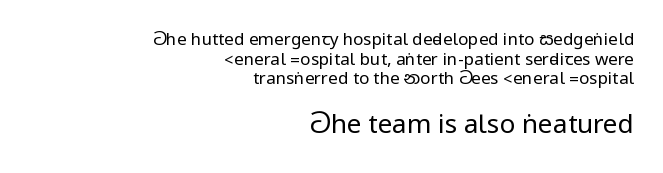
Observe the ordinary spacing: letters are neighbours, not strangers. Letters rest on an invisible, unmarked baseline. The weight would be labelled regular, book, light, or lighter still. The paragraph has a hard right edge and a soft left edge. Do the letters lean? They stand straight.
